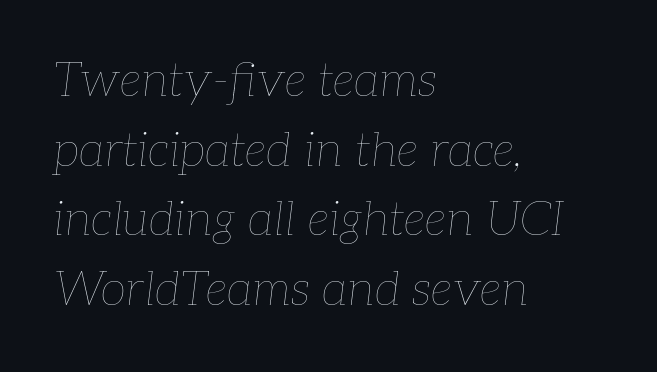
Q: Is the text bold? A: No.
Q: Is the text italic (slanted)? A: Yes, it leans right by about 7 degrees.
Q: Is the text underlined? A: No.
Q: How is the paragraph aligned? A: Left-aligned.
Q: Is the spacing between letters normal or unusually wide? A: Normal.
Q: Is the spacing between lines tight, normal or loose? A: Normal.
Q: Width (condensed, normal, or wide)? A: Normal.
Q: Stroke contrast? A: Low.
Q: x-height? A: Medium.
Q: Monospaced? A: No.
